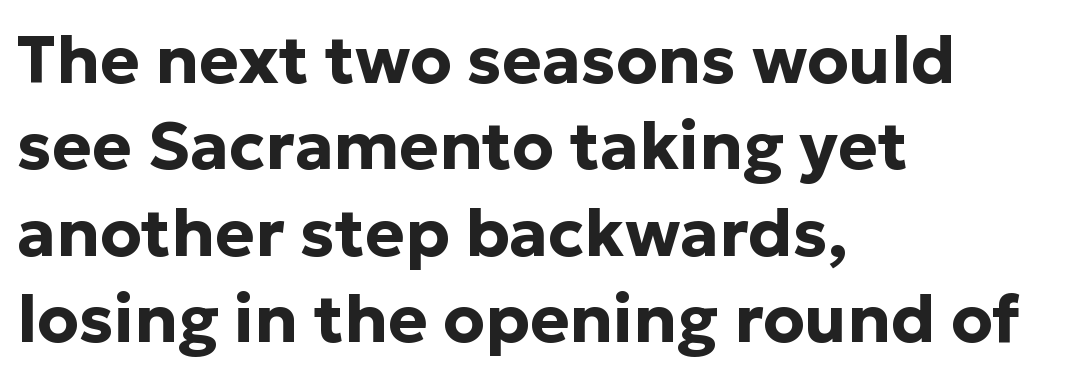
{"serif": "no", "italic": "no", "bold": "yes", "weight": "bold", "width": "normal", "stroke_contrast": "low", "x_height": "medium", "monospaced": "no", "underline": "no", "align": "left", "line_spacing": "normal", "line_spacing_ratio": 1.29, "letter_spacing": "normal", "letter_spacing_em": 0.0, "glyph_px": 67}
